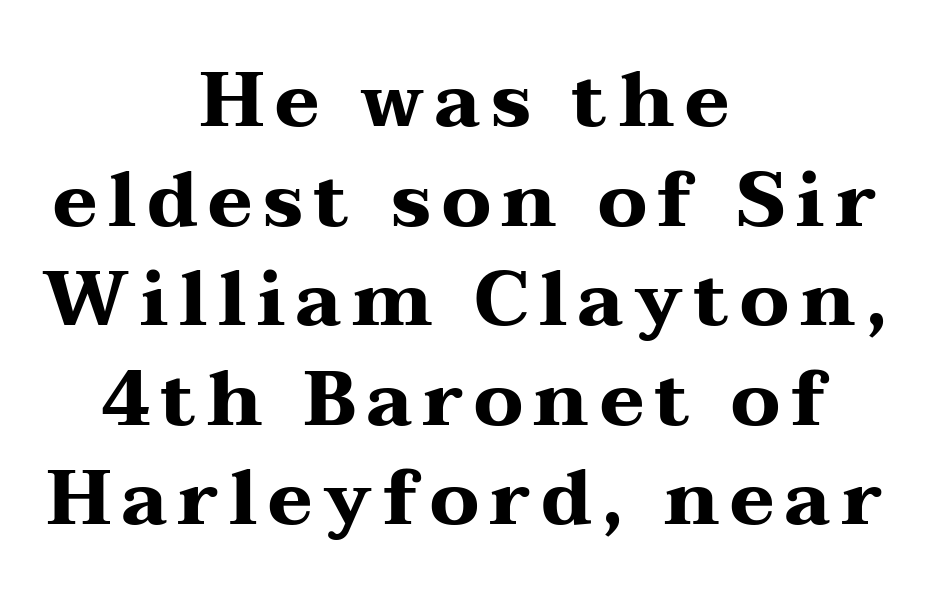
The image shows 76 px heavy, wide serif type, upright; set centered, normal line spacing (1.31x), not underlined; medium stroke contrast and a medium x-height.
